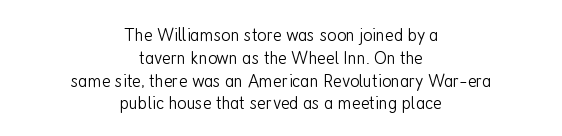
The rendering keeps characters at their native spacing. The space beneath each line is pristine and unruled. Successive baselines arrive quickly, one right under another. The weight tops out at a normal text grade.
